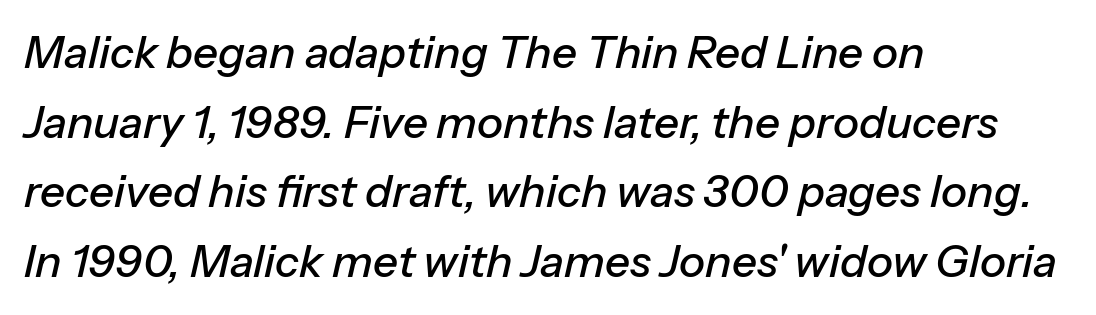
The image shows 44 px text type, italic (leaning right); set left-aligned, normal line spacing (1.58x), normal letter spacing, not underlined; low stroke contrast and a medium x-height.
